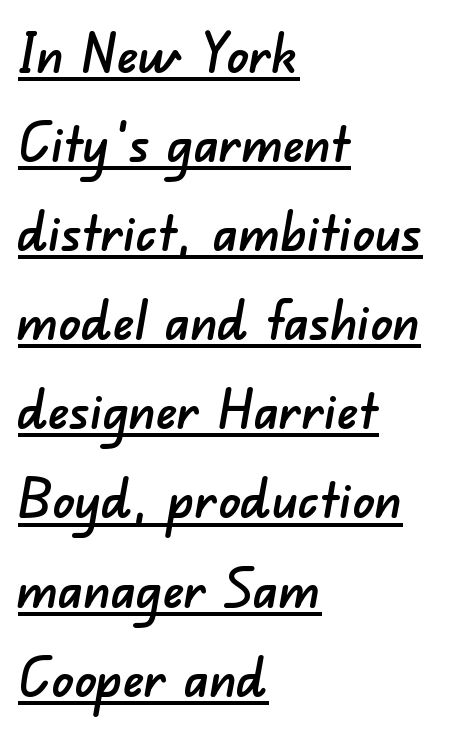
Q: Is the typeface a serif or a sans-serif typeface? A: Sans-serif.
Q: Is the text underlined? A: Yes.
Q: How is the paragraph aligned? A: Left-aligned.
Q: Is the spacing between letters normal or unusually wide? A: Normal.
Q: Is the spacing between lines tight, normal or loose? A: Normal.
Q: Width (condensed, normal, or wide)? A: Normal.
Q: Stroke contrast? A: Low.
Q: x-height? A: Small.
Q: Monospaced? A: No.
